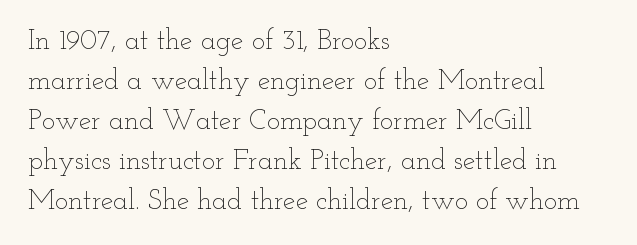
Stem width sits at or under what a default text font uses. The designer left line spacing at the default. Letter spacing: default. Unmarked baselines from the first word to the last.
